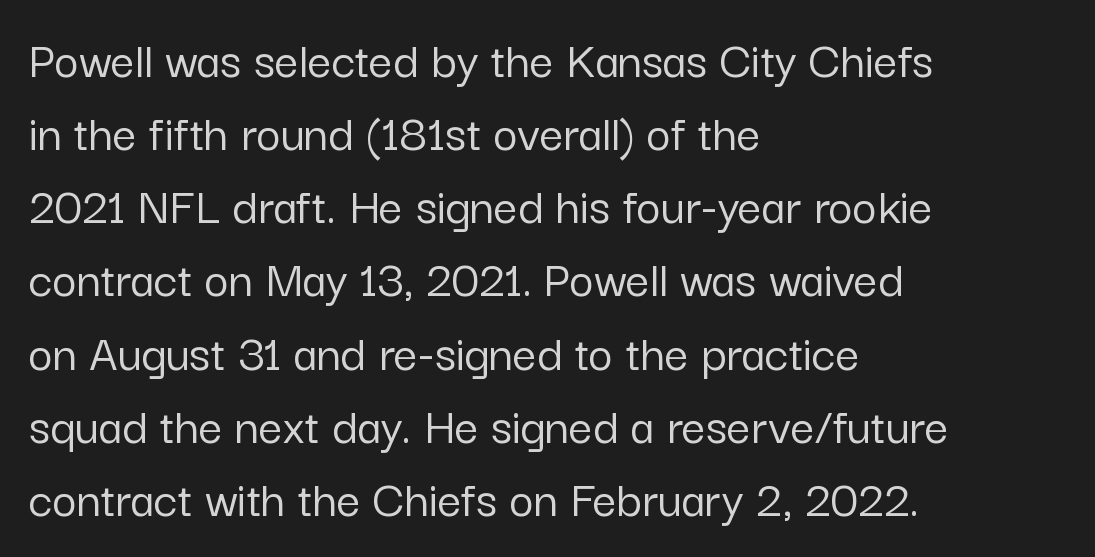
Default kerning and tracking; the words read as compact shapes. Horizontal bands of white between lines are of average thickness. Letterform terminals end flat and unadorned throughout the passage. Descenders are the only things crossing below the line.
